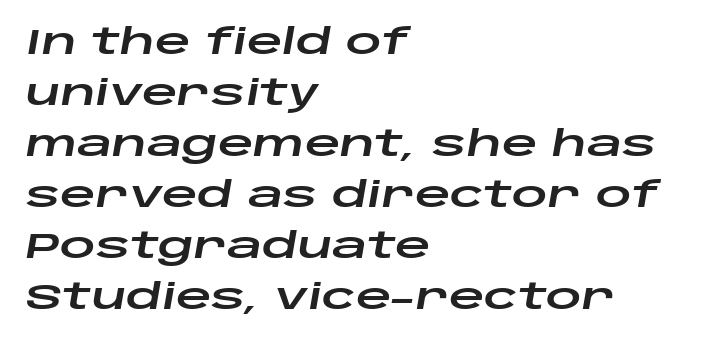
The image shows 35 px wide type, italic (leaning right); set left-aligned, normal line spacing (1.46x), normal letter spacing, not underlined; low stroke contrast and a large x-height.
